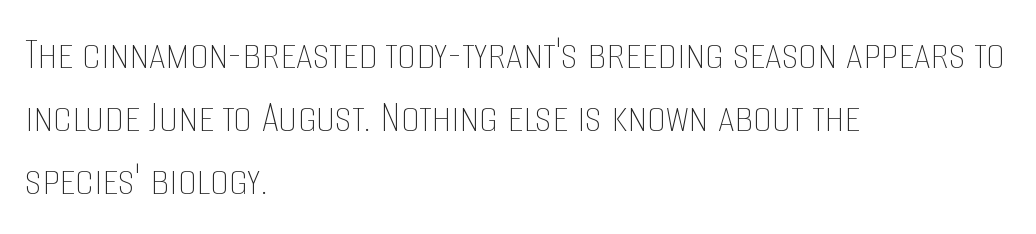
Check the space under the baseline: it is left empty. Bold? No — there's no thickening of the strokes. Style check: upright. The line texture is even and compact thanks to regular tracking. This block has exactly the height ordinary leading produces.
